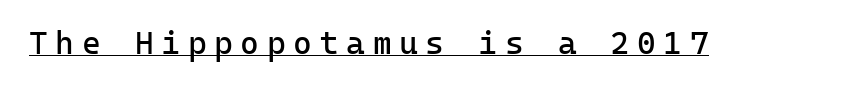
The image shows 32 px regular-weight sans-serif type, upright, monospaced; set unusually wide letter spacing (+0.24 em), underlined; low stroke contrast and a medium x-height.
